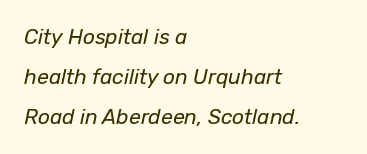
Compared with typical body copy, the letter spacing here is the same. Honestly, the rows look like they've been pulled way apart. Does the lettering tilt? It does — this is italic. Does the copy run flush right? No — it runs flush left. The typeface has the unassuming heft of standard copy or less. Lines of text with bare space underneath.
